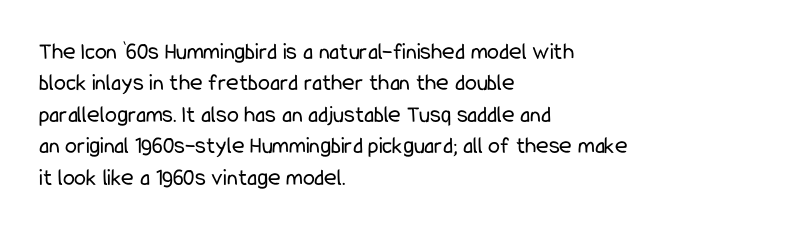
Q: Is the text bold? A: No.
Q: Is the text italic (slanted)? A: No, it is upright.
Q: Is the text underlined? A: No.
Q: How is the paragraph aligned? A: Left-aligned.
Q: Is the spacing between letters normal or unusually wide? A: Normal.
Q: Is the spacing between lines tight, normal or loose? A: Normal.
